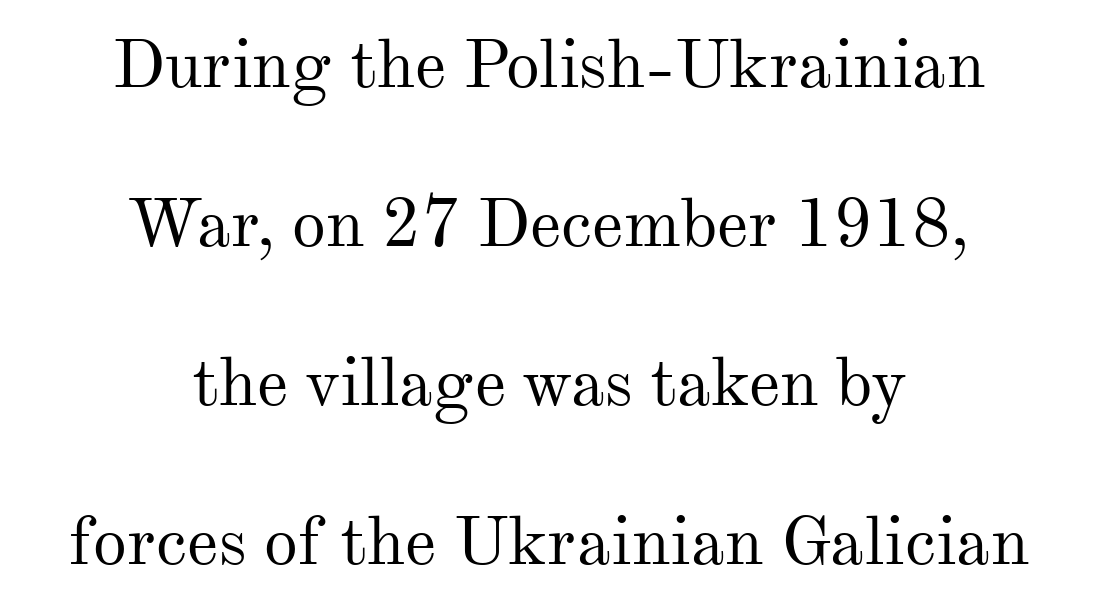
The image shows 68 px regular-weight serif type, upright; set centered, loose line spacing (2.34x), normal letter spacing, not underlined; medium stroke contrast and a small x-height.
